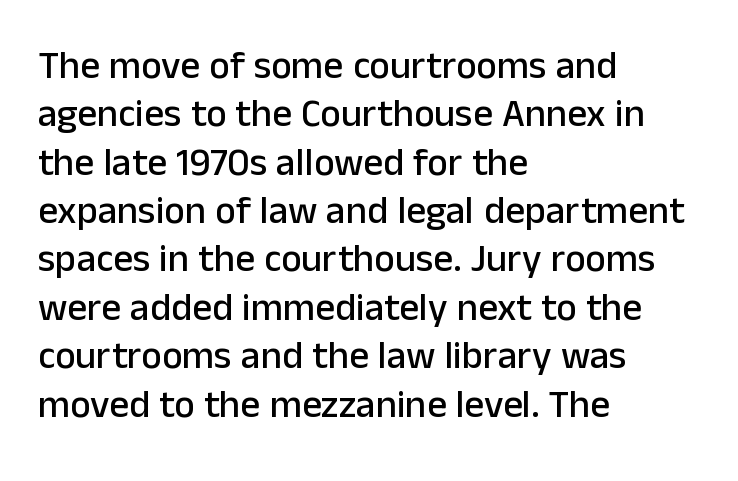
Q: Is the text italic (slanted)? A: No, it is upright.
Q: Is the typeface a serif or a sans-serif typeface? A: Sans-serif.
Q: Is the text underlined? A: No.
Q: How is the paragraph aligned? A: Left-aligned.
Q: Is the spacing between letters normal or unusually wide? A: Normal.
Q: Width (condensed, normal, or wide)? A: Normal.
Q: Stroke contrast? A: Low.
Q: x-height? A: Medium.
Q: Monospaced? A: No.
